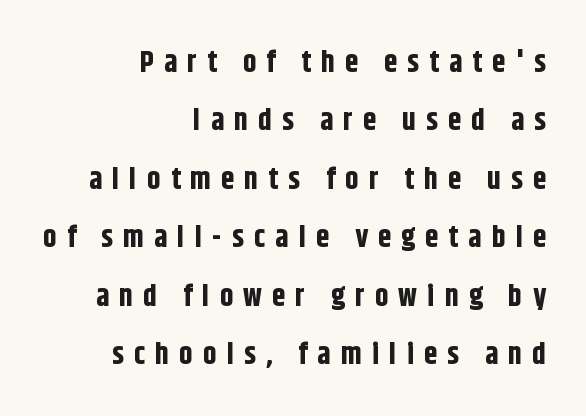
{"serif": "no", "italic": "no", "bold": "yes", "weight": "bold", "width": "condensed", "stroke_contrast": "low", "x_height": "large", "monospaced": "no", "underline": "no", "align": "right", "line_spacing": "loose", "line_spacing_ratio": 1.95, "letter_spacing": "wide", "letter_spacing_em": 0.34, "glyph_px": 30}
